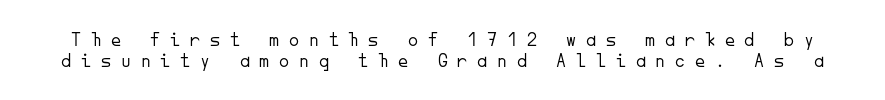
{"italic": "no", "bold": "no", "underline": "no", "line_spacing": "tight", "line_spacing_ratio": 1.03, "letter_spacing": "wide", "letter_spacing_em": 0.49, "glyph_px": 20}
